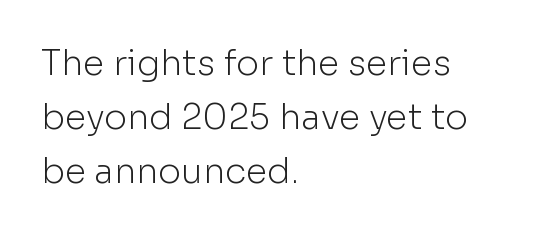
{"serif": "no", "italic": "no", "bold": "no", "weight": "light", "width": "normal", "stroke_contrast": "low", "x_height": "medium", "monospaced": "no", "underline": "no", "align": "left", "line_spacing": "normal", "line_spacing_ratio": 1.55, "letter_spacing": "normal", "letter_spacing_em": 0.0, "glyph_px": 35}
